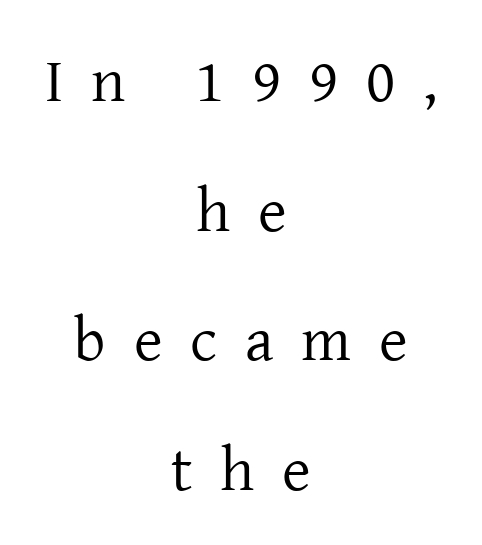
The image shows 62 px regular-weight serif type, upright; set centered, loose line spacing (2.09x), unusually wide letter spacing (+0.45 em), not underlined; low stroke contrast and a medium x-height.
